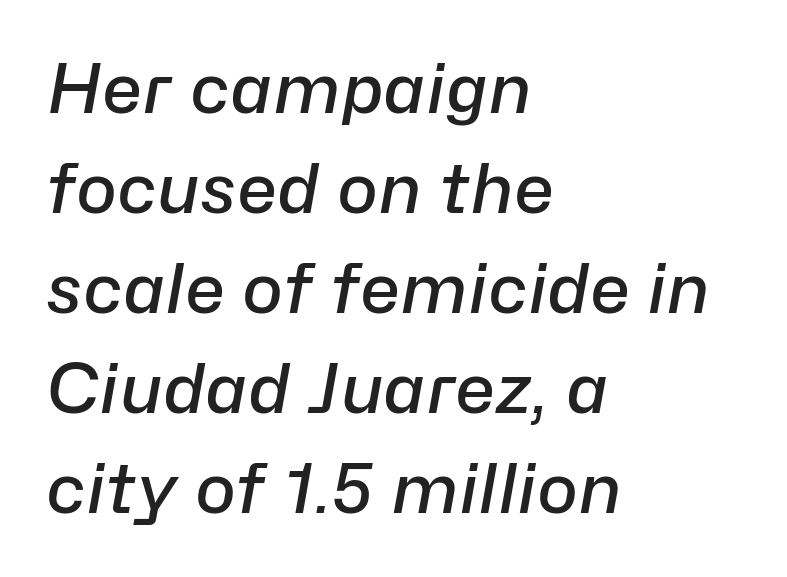
Q: Is the text bold? A: Semi-bold.
Q: Is the text italic (slanted)? A: Yes, it leans right by about 10 degrees.
Q: Is the text underlined? A: No.
Q: How is the paragraph aligned? A: Left-aligned.
Q: Is the spacing between letters normal or unusually wide? A: Normal.
Q: Is the spacing between lines tight, normal or loose? A: Normal.
Q: Width (condensed, normal, or wide)? A: Normal.
Q: Stroke contrast? A: Low.
Q: x-height? A: Medium.
Q: Monospaced? A: No.
